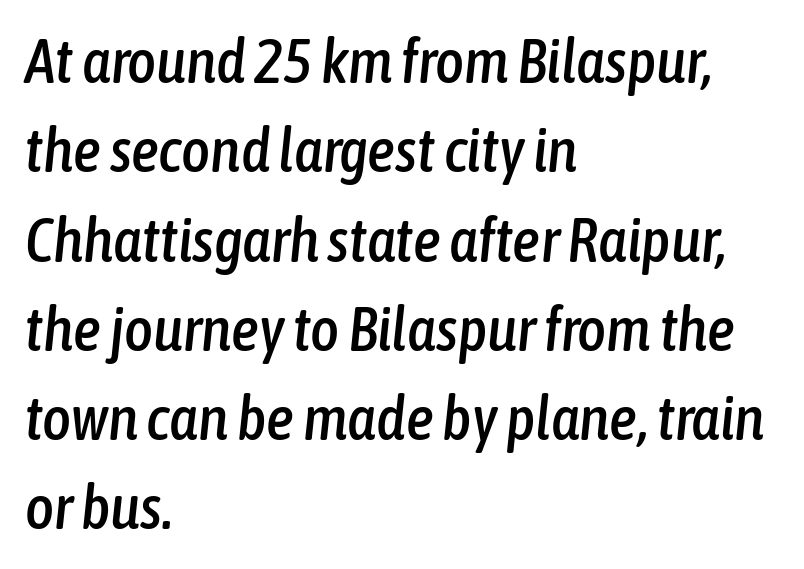
{"italic": "yes", "lean": "right", "slant_degrees": 6, "width": "condensed", "stroke_contrast": "low", "x_height": "medium", "monospaced": "no", "underline": "no", "align": "left", "line_spacing": "normal", "line_spacing_ratio": 1.44, "letter_spacing": "normal", "letter_spacing_em": 0.0, "glyph_px": 62}
